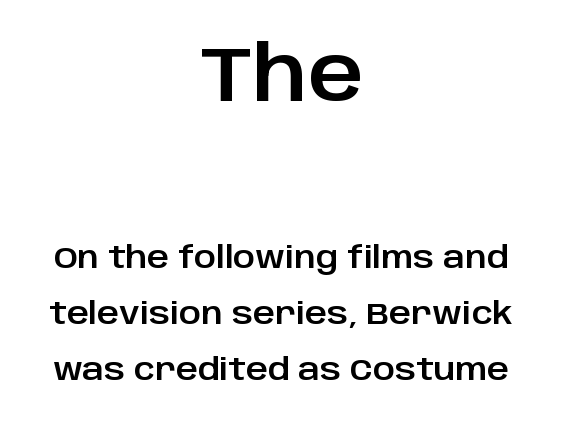
The image shows 76 px sans-serif type, upright; set centered, line spacing 1.88x, normal letter spacing, not underlined; the first (top) block is 2.53x larger; low stroke contrast and a large x-height.
